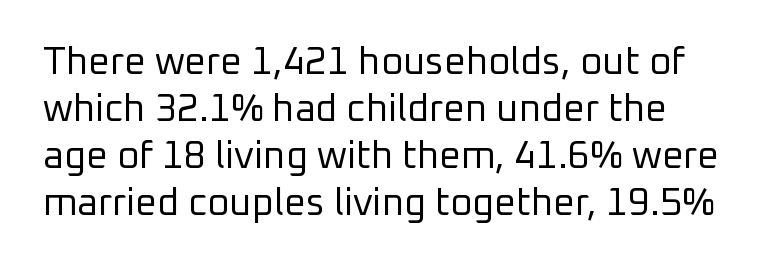
The image shows 38 px regular-weight sans-serif type, upright; set line spacing 1.24x, normal letter spacing, not underlined; low stroke contrast and a medium x-height.
